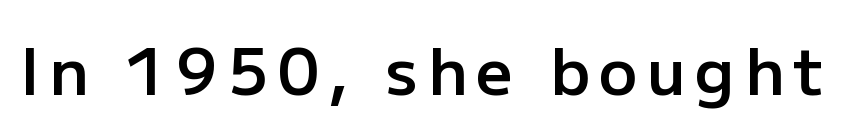
The image shows 64 px semibold sans-serif type, upright; set not underlined; low stroke contrast and a medium x-height.
